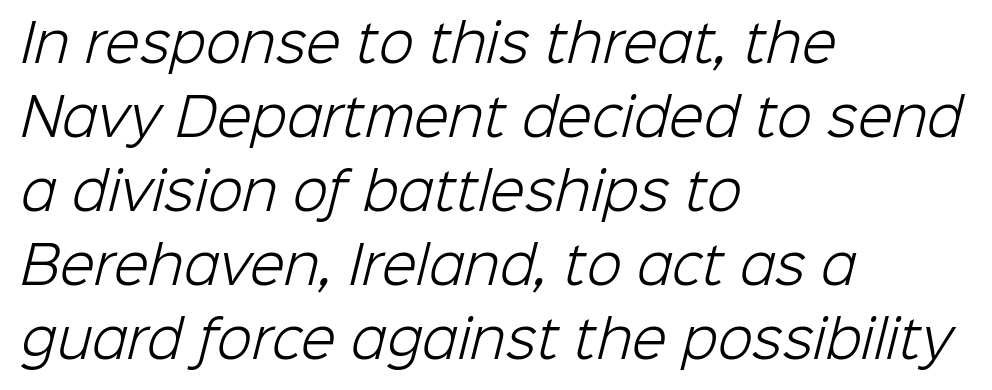
The rows are spaced the way most documents space them. No word sits above an underline. What stands out about the letter spacing? Nothing — it is the standard amount. Is this a sans? Yes — the strokes have no serifs.
